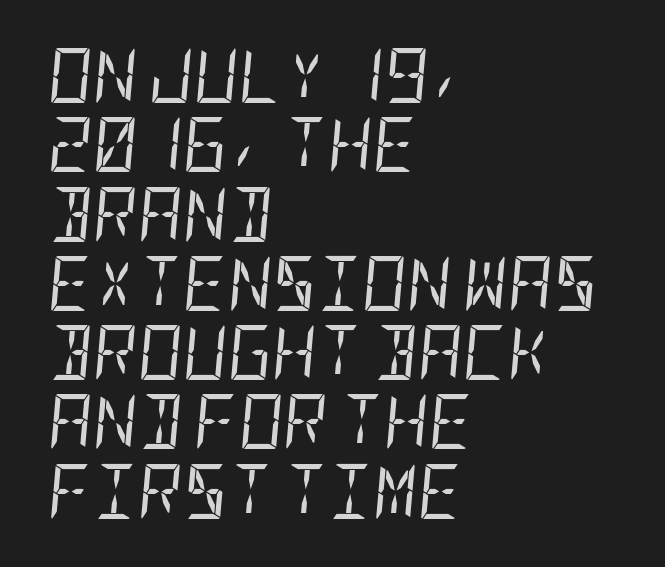
Is the letter spacing exaggerated? No — it looks like the ordinary default. Is the stroke heavy? The answer is a plain regular-or-lighter. Regarding leading, the lines here are spaced in the standard way. Honestly, there is no underline to notice here at all. Yep, that's italic — everything's leaning.
